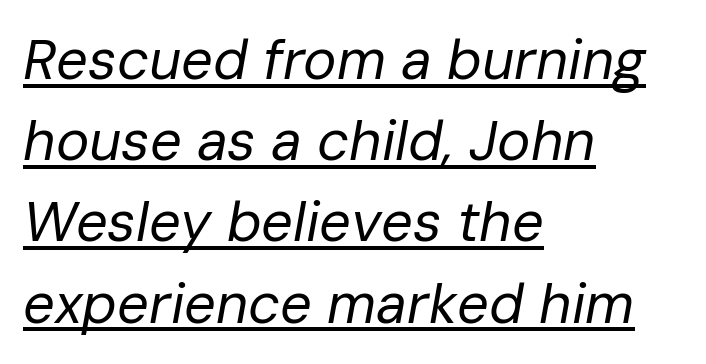
Yep, that's italic — everything's leaning. This rendering uses left alignment, leaving the right contour irregular. You could call the tracking neutral — neither tight nor loose. This sample carries an underscore along the baseline area. This sample has the flowing, uneven cadence of proportional lettering. Weight: regular or lighter.
